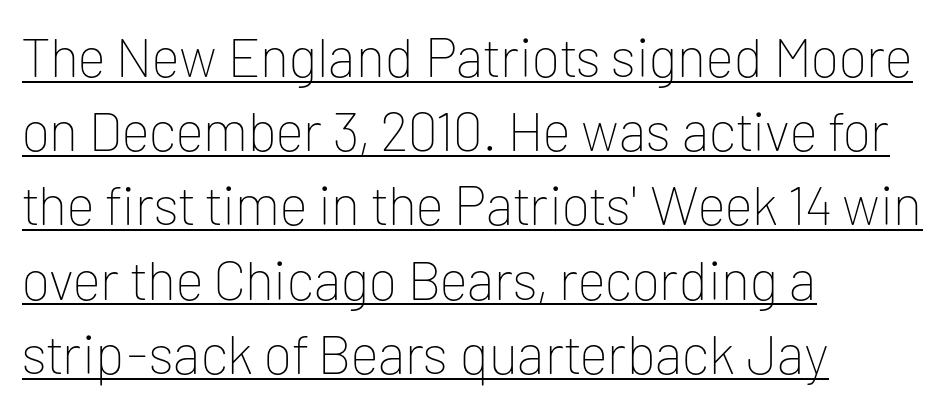
{"serif": "no", "italic": "no", "bold": "no", "weight": "thin", "width": "normal", "stroke_contrast": "low", "x_height": "medium", "monospaced": "no", "underline": "yes", "align": "left", "line_spacing": "normal", "line_spacing_ratio": 1.35, "letter_spacing": "normal", "letter_spacing_em": 0.0, "glyph_px": 55}
